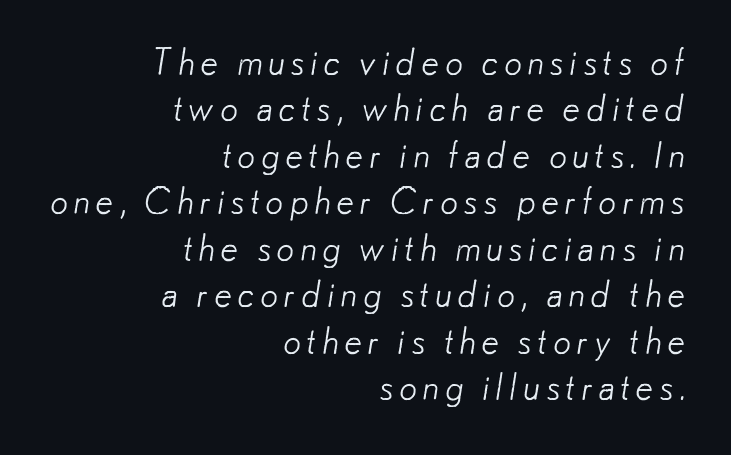
Weight: not bold — regular or lighter. Horizontal bands of white between lines are of average thickness. The passage shown is typed in a proportional face where columns would drift. Words float on clear page, feet unadorned.
